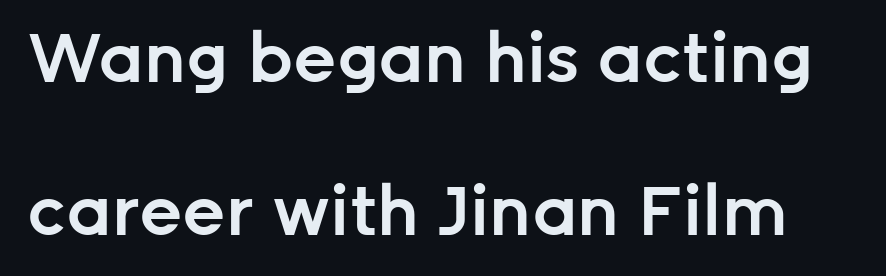
Glyph-to-glyph distance matches everyday printed text. Every letter is mildly thick-stroked: semibold rather than bold. The string is rendered with underlining switched off. Notice how the stems are strictly vertical — no italics here. Proportional: the letters do not fall into vertical columns. Whoever set this chose breathing room over compactness in the vertical rhythm.
